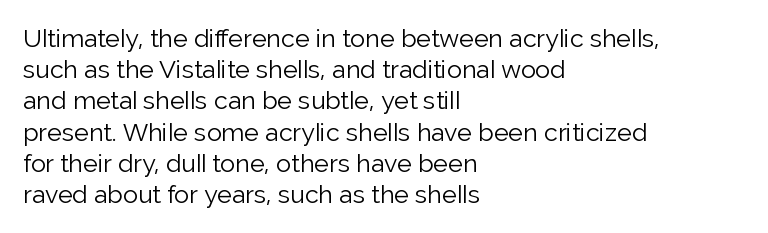
Spacing between characters is what you'd get straight out of the box. Ordinary non-slanted type is in use. The compositor pushed each line to the left boundary. Rows of type keep a routine distance in the vertical direction.
